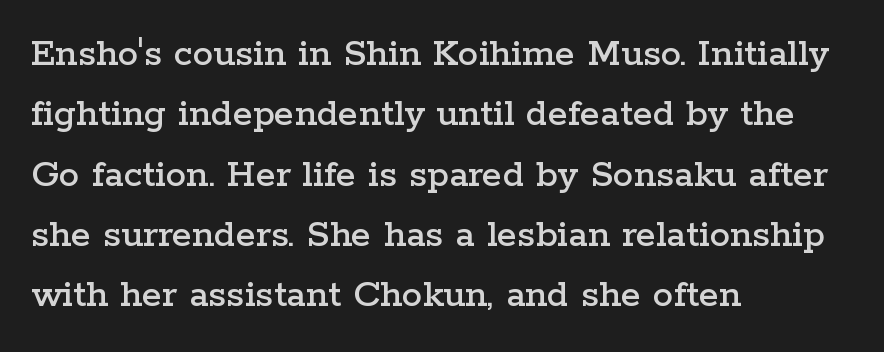
Q: Is the text italic (slanted)? A: No, it is upright.
Q: Is the typeface a serif or a sans-serif typeface? A: Serif.
Q: Is the text underlined? A: No.
Q: How is the paragraph aligned? A: Left-aligned.
Q: Is the spacing between letters normal or unusually wide? A: Normal.
Q: Is the spacing between lines tight, normal or loose? A: Normal.
Q: Width (condensed, normal, or wide)? A: Wide.
Q: Stroke contrast? A: Low.
Q: x-height? A: Medium.
Q: Monospaced? A: No.
